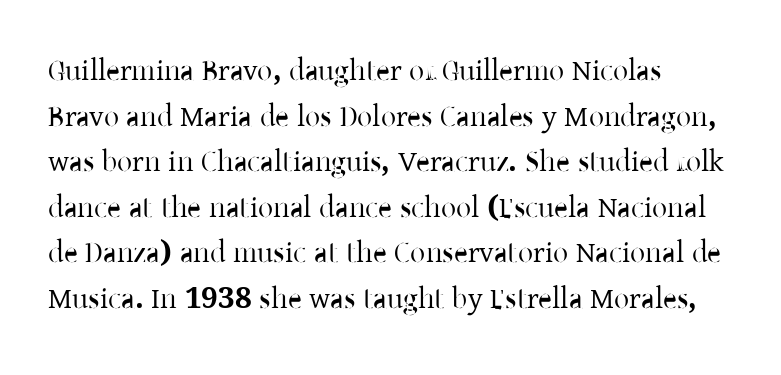
Q: Is the text italic (slanted)? A: No, it is upright.
Q: Is the typeface a serif or a sans-serif typeface? A: Serif.
Q: Is the text underlined? A: No.
Q: How is the paragraph aligned? A: Left-aligned.
Q: Is the spacing between letters normal or unusually wide? A: Normal.
Q: Is the spacing between lines tight, normal or loose? A: Normal.
Q: Width (condensed, normal, or wide)? A: Normal.
Q: Stroke contrast? A: Low.
Q: x-height? A: Medium.
Q: Monospaced? A: No.
